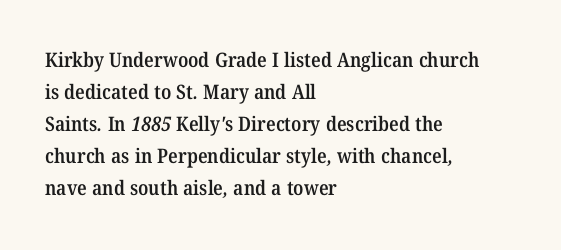
Q: Is the text bold? A: Semi-bold.
Q: Is the text underlined? A: No.
Q: How is the paragraph aligned? A: Left-aligned.
Q: Is the spacing between letters normal or unusually wide? A: Normal.
Q: Is the spacing between lines tight, normal or loose? A: Normal.
